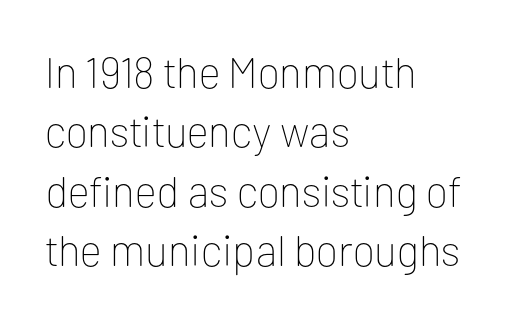
Q: Is the text bold? A: No.
Q: Is the text italic (slanted)? A: No, it is upright.
Q: Is the typeface a serif or a sans-serif typeface? A: Sans-serif.
Q: Is the text underlined? A: No.
Q: How is the paragraph aligned? A: Left-aligned.
Q: Is the spacing between letters normal or unusually wide? A: Normal.
Q: Is the spacing between lines tight, normal or loose? A: Normal.
Q: Width (condensed, normal, or wide)? A: Normal.
Q: Stroke contrast? A: Low.
Q: x-height? A: Medium.
Q: Monospaced? A: No.
